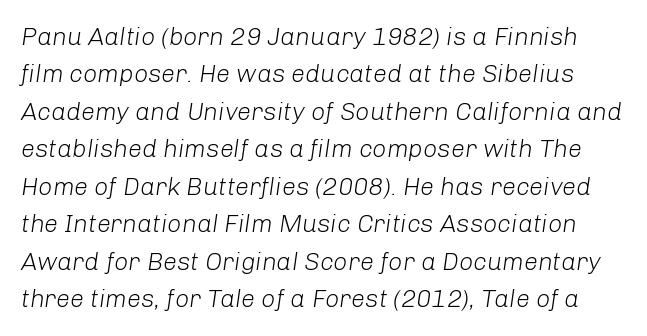
Q: Is the text bold? A: No.
Q: Is the text italic (slanted)? A: Yes, it leans right by about 8 degrees.
Q: Is the text underlined? A: No.
Q: Is the spacing between letters normal or unusually wide? A: Normal.
Q: Is the spacing between lines tight, normal or loose? A: Normal.
